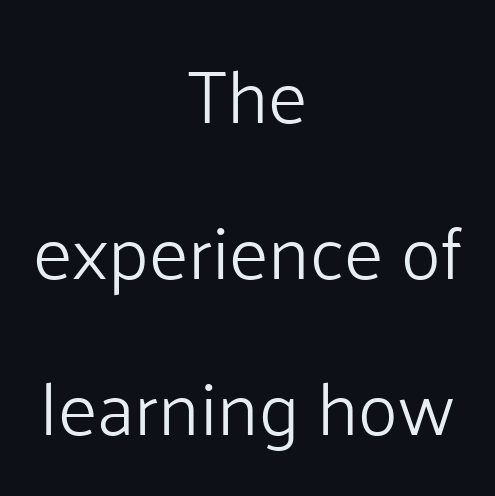
{"serif": "no", "italic": "no", "bold": "no", "weight": "light", "width": "normal", "stroke_contrast": "low", "x_height": "medium", "monospaced": "no", "underline": "no", "align": "center", "line_spacing": "loose", "line_spacing_ratio": 2.08, "letter_spacing": "normal", "letter_spacing_em": 0.0, "glyph_px": 75}
